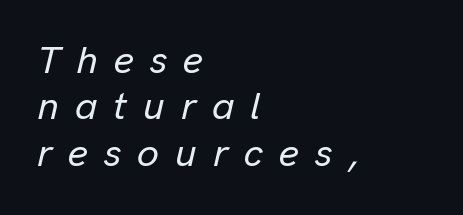
The passage shown has open, widely tracked lettering throughout. Every character sits at an angle, as italics do. Each letter keeps its own natural width here, so spacing adapts to shape. The setting favours the left margin, as ordinary paragraphs usually do. The baseline area is clear.
